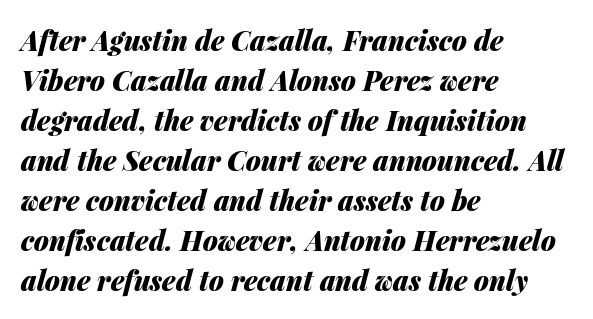
Q: Is the text bold? A: Yes.
Q: Is the text italic (slanted)? A: Yes, it leans right by about 14 degrees.
Q: Is the text underlined? A: No.
Q: How is the paragraph aligned? A: Left-aligned.
Q: Is the spacing between letters normal or unusually wide? A: Normal.
Q: Is the spacing between lines tight, normal or loose? A: Normal.
